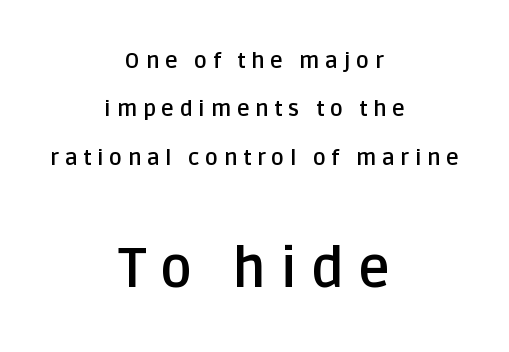
Vertically, the passage feels expansive, rows floating well apart. Here the second block reads like a headline and the first like body copy. Compared with a flush-left layout, this one balances lines on the center instead. Posture: vertical. Do the characters align in a grid? No, the font is proportional.
